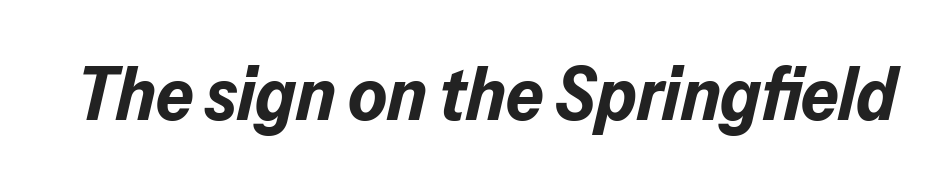
Each row of text sits above clean, open space. This sample has the flowing, uneven cadence of proportional lettering. The whole block is typeset with a tilt. Heavy, bold letterforms. Here the glyphs are tracked normally, forming tight word shapes.
